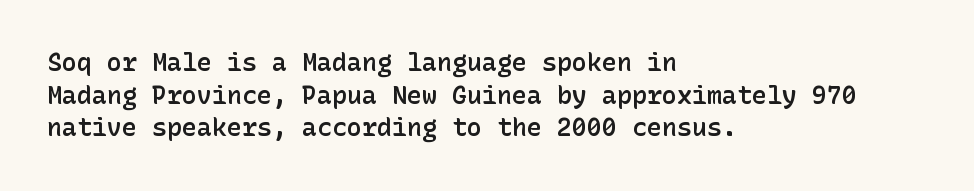
{"italic": "no", "bold": "semi", "underline": "no", "align": "left", "line_spacing": "normal", "line_spacing_ratio": 1.31, "letter_spacing": "normal", "letter_spacing_em": 0.0, "glyph_px": 25}
